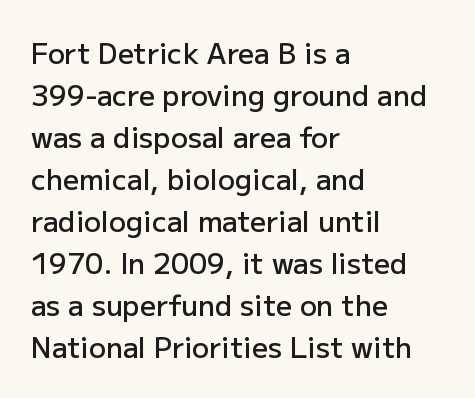
Q: Is the text bold? A: Semi-bold.
Q: Is the text italic (slanted)? A: No, it is upright.
Q: Is the typeface a serif or a sans-serif typeface? A: Sans-serif.
Q: Is the text underlined? A: No.
Q: How is the paragraph aligned? A: Left-aligned.
Q: Is the spacing between letters normal or unusually wide? A: Normal.
Q: Is the spacing between lines tight, normal or loose? A: Normal.
Q: Width (condensed, normal, or wide)? A: Normal.
Q: Stroke contrast? A: Low.
Q: x-height? A: Medium.
Q: Monospaced? A: No.
